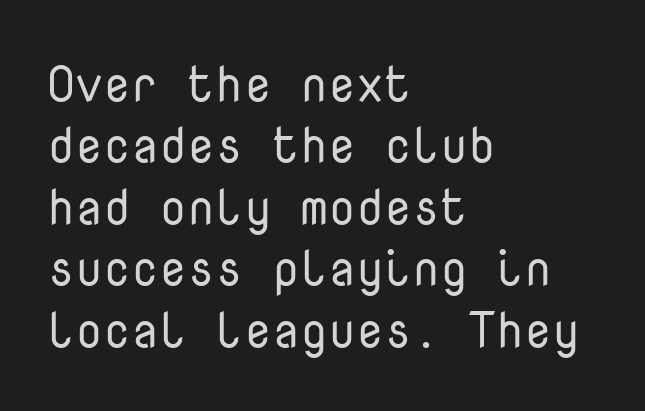
{"serif": "no", "italic": "no", "bold": "no", "weight": "regular", "width": "normal", "stroke_contrast": "low", "x_height": "medium", "monospaced": "yes", "underline": "no", "align": "left", "line_spacing_ratio": 1.23, "letter_spacing": "normal", "letter_spacing_em": 0.0, "glyph_px": 50}
